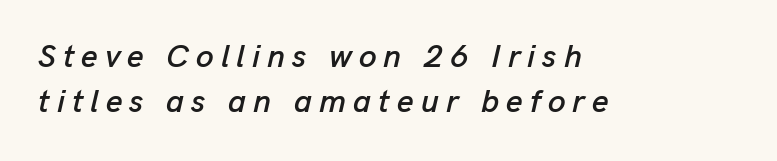
The image shows 32 px text type, italic (leaning right); set left-aligned, normal line spacing (1.41x), unusually wide letter spacing (+0.22 em), not underlined; low stroke contrast and a medium x-height.
